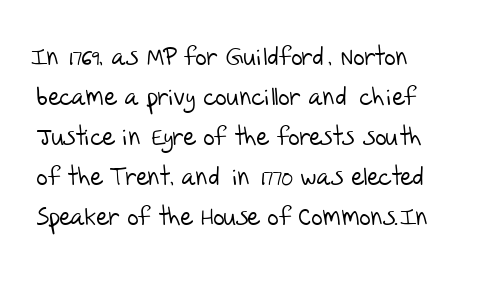
{"bold": "no", "underline": "no", "line_spacing": "normal", "line_spacing_ratio": 1.6, "letter_spacing": "normal", "letter_spacing_em": 0.0, "glyph_px": 25}
